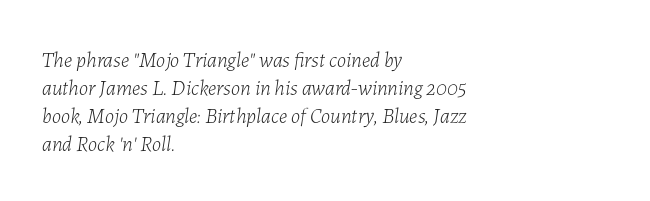
Q: Is the text bold? A: No.
Q: Is the text italic (slanted)? A: Yes, it leans right by about 7 degrees.
Q: Is the text underlined? A: No.
Q: How is the paragraph aligned? A: Left-aligned.
Q: Is the spacing between letters normal or unusually wide? A: Normal.
Q: Is the spacing between lines tight, normal or loose? A: Normal.
